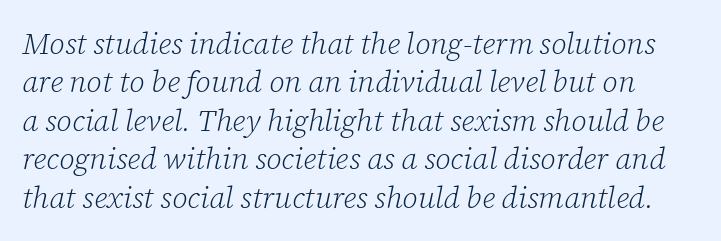
{"serif": "yes", "italic": "yes", "lean": "right", "slant_degrees": 12, "bold": "no", "weight": "light", "width": "normal", "stroke_contrast": "low", "x_height": "medium", "monospaced": "no", "underline": "no", "line_spacing": "normal", "line_spacing_ratio": 1.28, "letter_spacing": "normal", "letter_spacing_em": 0.0, "glyph_px": 30}
